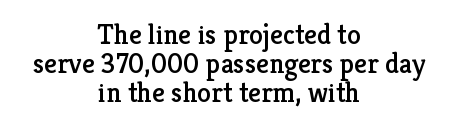
The image shows 28 px serif type, upright; set centered, tight line spacing (1.03x), normal letter spacing, not underlined; low stroke contrast and a medium x-height.
